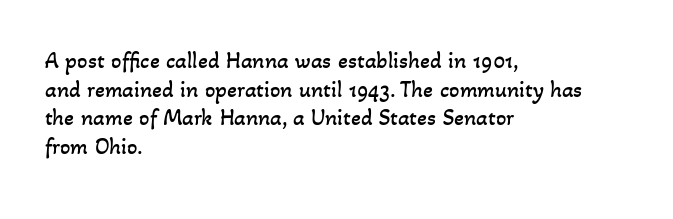
Every row of glyphs begins at an identical x-position on the left. Words appear dense and cohesive because spacing is normal. Decoration check: the copy has no underline. The strokes are not fattened; the text isn't bold.
